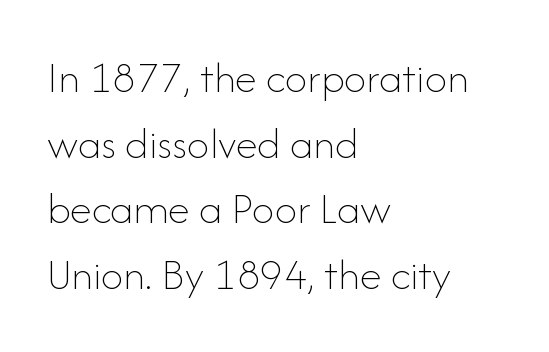
{"italic": "no", "bold": "no", "weight": "thin", "width": "normal", "stroke_contrast": "low", "x_height": "small", "monospaced": "no", "underline": "no", "align": "left", "line_spacing": "normal", "line_spacing_ratio": 1.46, "letter_spacing": "normal", "letter_spacing_em": 0.0, "glyph_px": 45}
